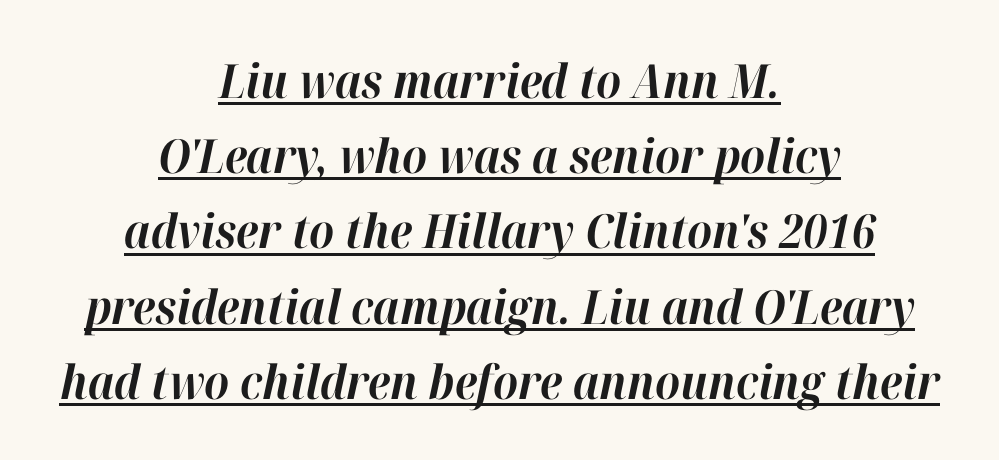
The image shows 47 px bold type, italic (leaning right); set centered, normal line spacing (1.6x), normal letter spacing, underlined; high stroke contrast and a medium x-height.
